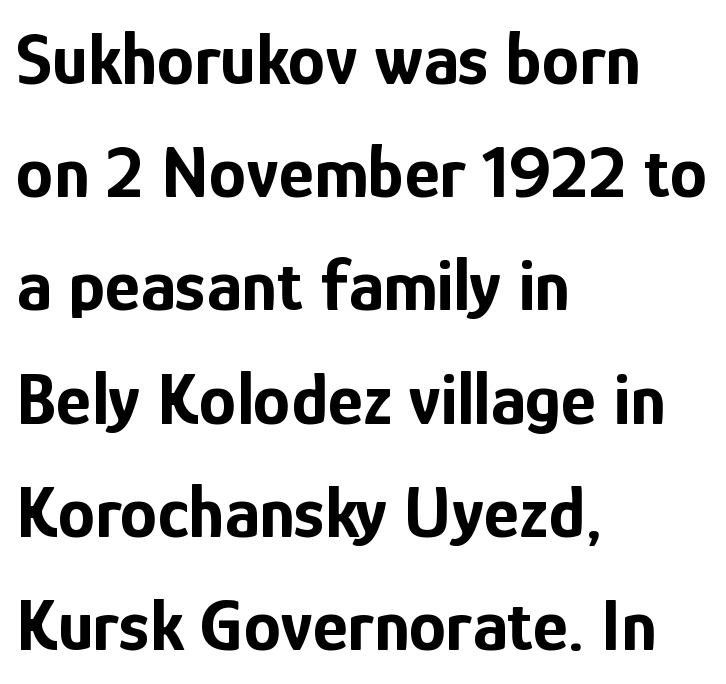
The image shows 75 px bold, condensed sans-serif type, upright; set left-aligned, normal line spacing (1.51x), normal letter spacing, not underlined; low stroke contrast and a medium x-height.
